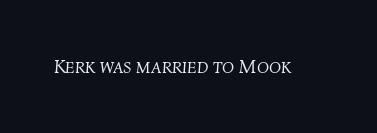
Unbolded letterforms with no extra heft. Notice how the stems are inclined rather than vertical — that's the hallmark of italics. Honestly, the letter spacing is just normal — you wouldn't notice it. Beneath every word, the page is bare.
